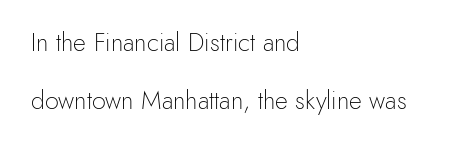
Q: Is the text bold? A: No.
Q: Is the text italic (slanted)? A: No, it is upright.
Q: Is the text underlined? A: No.
Q: How is the paragraph aligned? A: Left-aligned.
Q: Is the spacing between letters normal or unusually wide? A: Normal.
Q: Is the spacing between lines tight, normal or loose? A: Loose.
